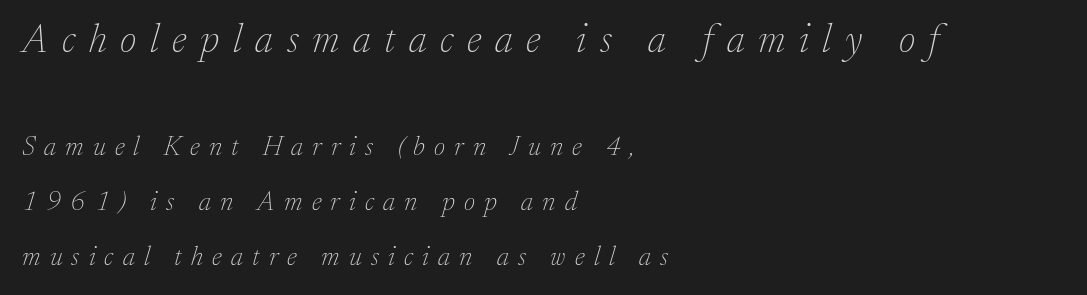
{"serif": "yes", "italic": "yes", "lean": "right", "slant_degrees": 17, "bold": "no", "weight": "thin", "width": "normal", "stroke_contrast": "low", "x_height": "medium", "monospaced": "no", "underline": "no", "align": "left", "line_spacing": "loose", "line_spacing_ratio": 2.03, "letter_spacing": "wide", "letter_spacing_em": 0.34, "larger_block": "first", "size_ratio": 1.48, "glyph_px": 40}
